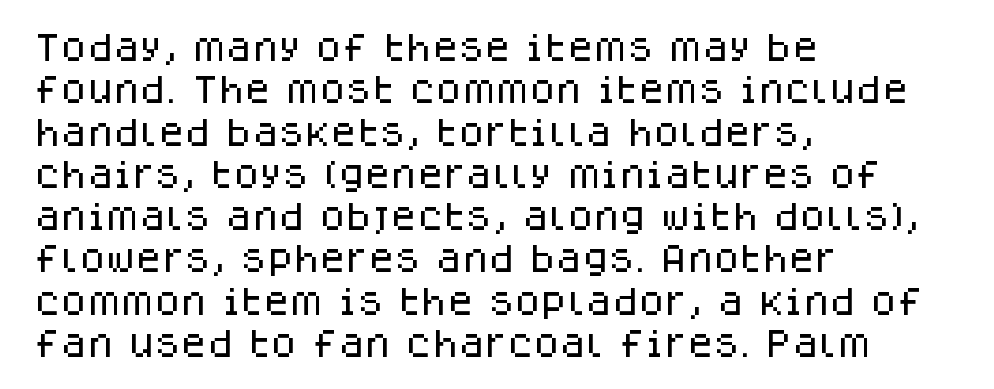
Leading: standard. The rendering keeps characters at their native spacing. If you drew a line through each stem, it would be perfectly vertical. Are there feet on the stems? There aren't — it's a sans. Is this a fixed-width face? No — the glyphs have proportional, varying widths. The rendering anchors every line to the left-hand side.
